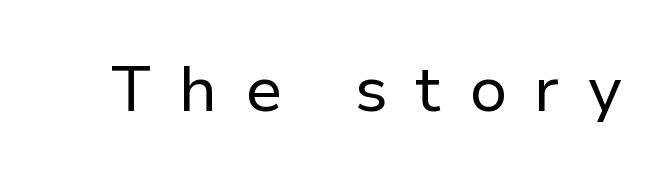
Serif or sans? Sans — the stroke terminals are bare. The strokes are not fattened; the text isn't bold. Loose tracking; the words dissolve into strings of separated letters. Words float on clear page, feet unadorned. Here the designer chose a conventional face with non-uniform glyph widths. Designer's note — italics off, roman on.
